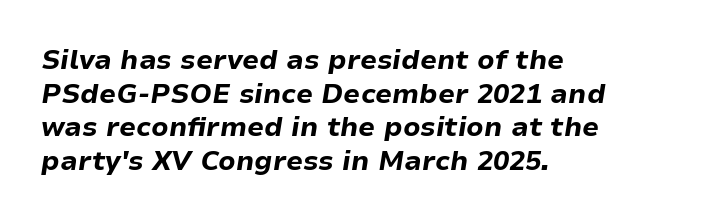
{"italic": "yes", "lean": "right", "slant_degrees": 9, "bold": "yes", "underline": "no", "align": "left", "line_spacing": "normal", "line_spacing_ratio": 1.25, "letter_spacing": "normal", "letter_spacing_em": 0.0, "glyph_px": 27}
